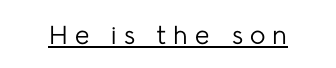
{"italic": "no", "bold": "no", "underline": "yes", "letter_spacing": "wide", "letter_spacing_em": 0.28, "glyph_px": 26}
